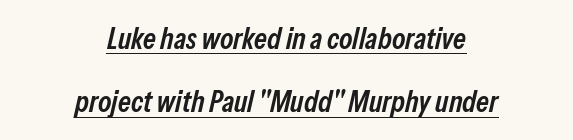
Q: Is the text bold? A: Semi-bold.
Q: Is the text italic (slanted)? A: Yes, it leans right by about 13 degrees.
Q: Is the text underlined? A: Yes.
Q: How is the paragraph aligned? A: Centered.
Q: Is the spacing between letters normal or unusually wide? A: Normal.
Q: Is the spacing between lines tight, normal or loose? A: Loose.
Q: Width (condensed, normal, or wide)? A: Condensed.
Q: Stroke contrast? A: Low.
Q: x-height? A: Medium.
Q: Monospaced? A: No.
